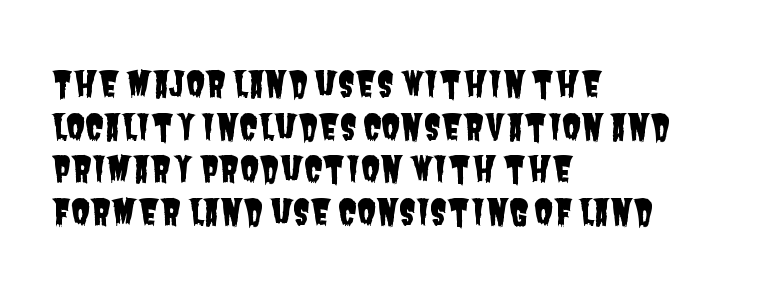
Q: Is the typeface a serif or a sans-serif typeface? A: Sans-serif.
Q: Is the text underlined? A: No.
Q: How is the paragraph aligned? A: Left-aligned.
Q: Is the spacing between letters normal or unusually wide? A: Normal.
Q: Width (condensed, normal, or wide)? A: Condensed.
Q: Stroke contrast? A: Low.
Q: x-height? A: Large.
Q: Monospaced? A: No.
